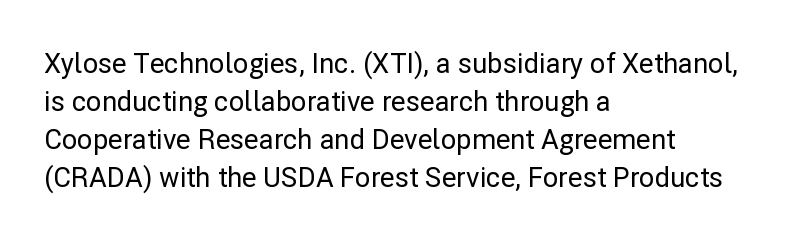
Every stem runs plumb, perpendicular to the baseline. No extra tracking has been applied to these lines. Students, observe: this is what conventionally led text looks like. The rendering anchors every line to the left-hand side. Just letters on the line, the space beneath them empty.
